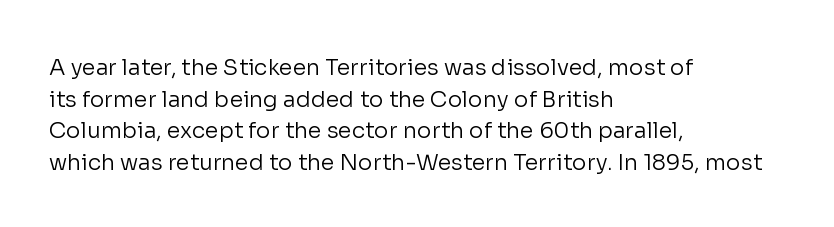
{"italic": "no", "bold": "no", "underline": "no", "align": "left", "line_spacing": "normal", "line_spacing_ratio": 1.44, "letter_spacing": "normal", "letter_spacing_em": 0.0, "glyph_px": 22}
